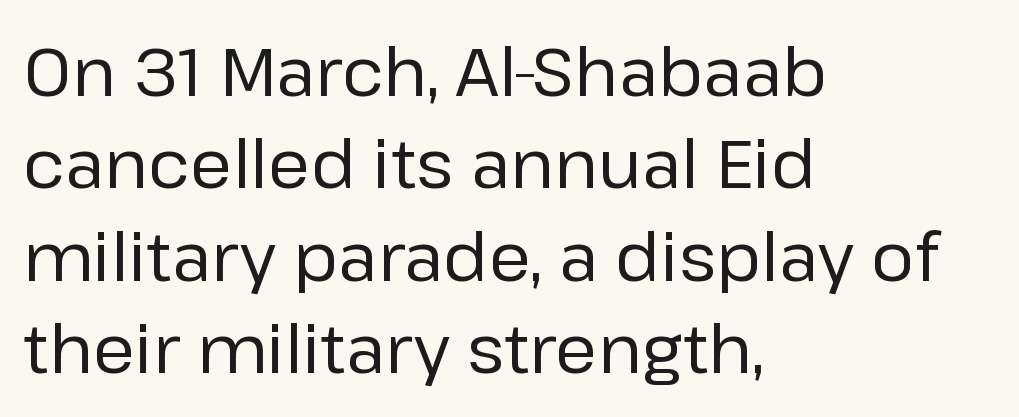
{"serif": "no", "italic": "no", "bold": "no", "weight": "regular", "width": "normal", "stroke_contrast": "low", "x_height": "medium", "monospaced": "no", "underline": "no", "align": "left", "line_spacing": "normal", "line_spacing_ratio": 1.36, "letter_spacing": "normal", "letter_spacing_em": 0.0, "glyph_px": 68}
